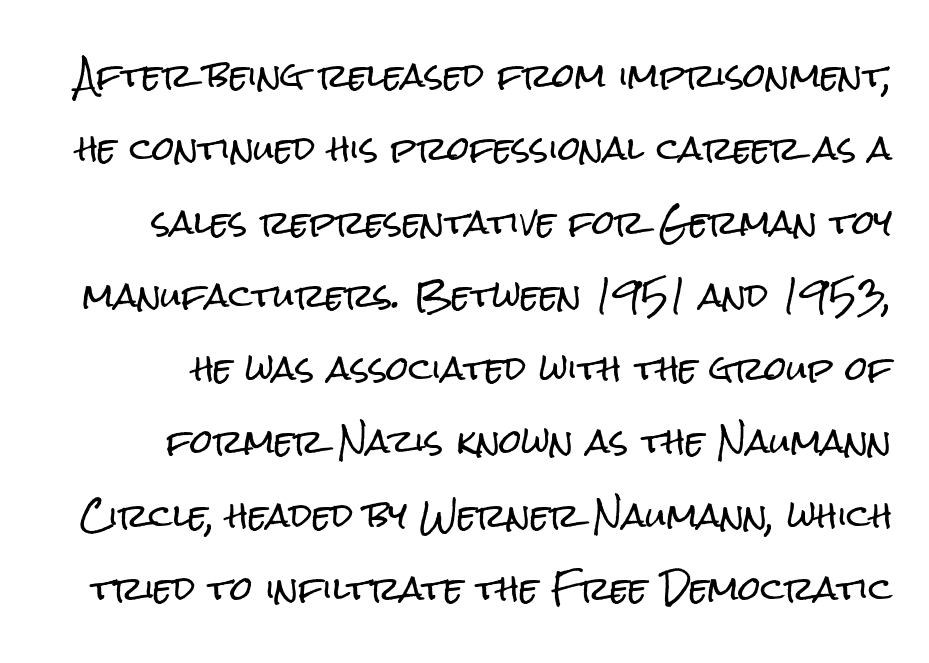
The image shows 32 px condensed sans-serif type, upright; set right-aligned, loose line spacing (2.29x), normal letter spacing, not underlined; low stroke contrast and a medium x-height.
